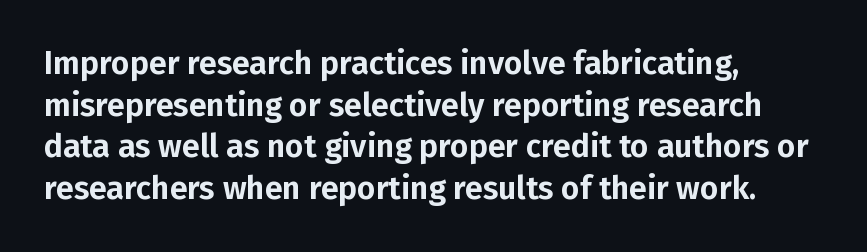
Q: Is the text italic (slanted)? A: No, it is upright.
Q: Is the typeface a serif or a sans-serif typeface? A: Sans-serif.
Q: Is the text underlined? A: No.
Q: How is the paragraph aligned? A: Left-aligned.
Q: Is the spacing between letters normal or unusually wide? A: Normal.
Q: Is the spacing between lines tight, normal or loose? A: Normal.
Q: Width (condensed, normal, or wide)? A: Normal.
Q: Stroke contrast? A: Low.
Q: x-height? A: Medium.
Q: Monospaced? A: No.
